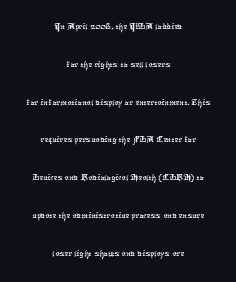
The image shows 21 px text type; set centered, line spacing 1.8x, normal letter spacing, not underlined.
